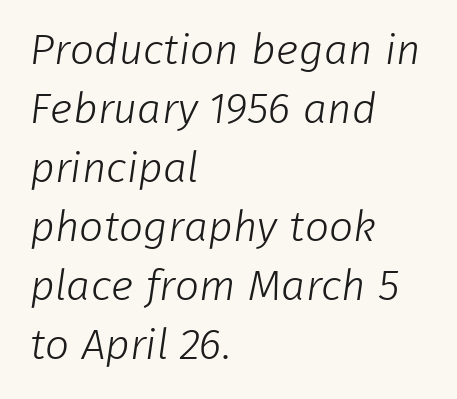
{"serif": "no", "bold": "no", "weight": "light", "width": "normal", "stroke_contrast": "low", "x_height": "medium", "monospaced": "no", "underline": "no", "align": "left", "line_spacing": "normal", "line_spacing_ratio": 1.37, "letter_spacing": "normal", "letter_spacing_em": 0.0, "glyph_px": 43}
